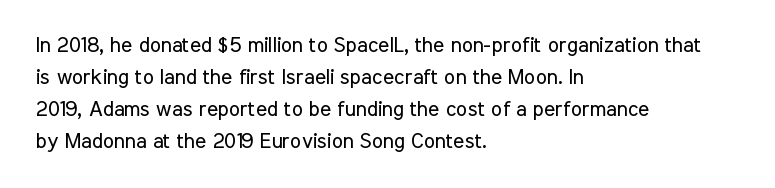
Q: Is the text bold? A: No.
Q: Is the text italic (slanted)? A: No, it is upright.
Q: Is the text underlined? A: No.
Q: How is the paragraph aligned? A: Left-aligned.
Q: Is the spacing between letters normal or unusually wide? A: Normal.
Q: Is the spacing between lines tight, normal or loose? A: Normal.
